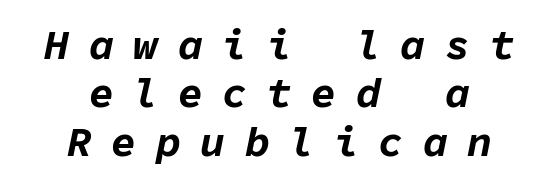
{"italic": "yes", "lean": "right", "slant_degrees": 11, "bold": "yes", "weight": "bold", "width": "normal", "stroke_contrast": "low", "x_height": "medium", "monospaced": "yes", "underline": "no", "align": "center", "line_spacing": "tight", "line_spacing_ratio": 1.15, "letter_spacing": "wide", "letter_spacing_em": 0.46, "glyph_px": 42}
